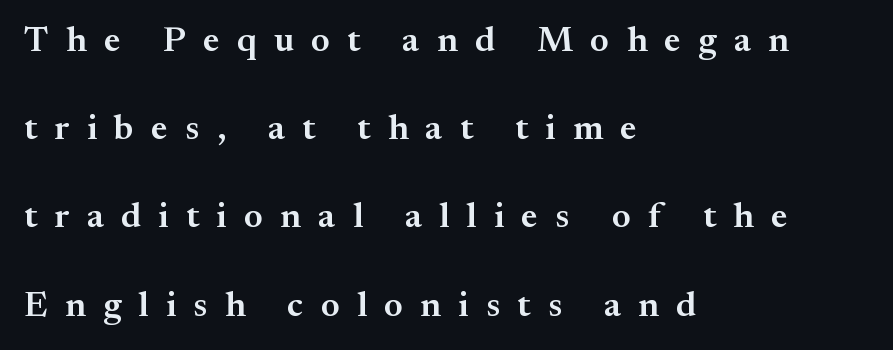
Short note: letters widely spaced. Quick note: interline space is abundant. Lines of text with bare space underneath. Visually the block forms a straight wall on the left and a jagged coastline on the right.
